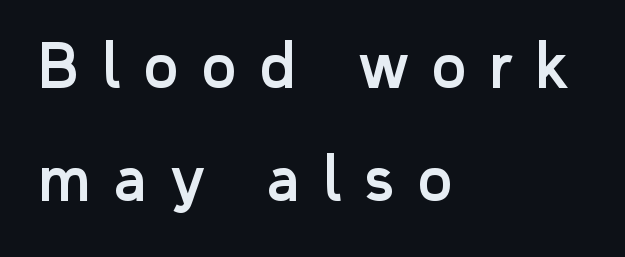
The image shows 58 px sans-serif type, upright; set left-aligned, loose line spacing (1.95x), unusually wide letter spacing (+0.41 em), not underlined; low stroke contrast and a medium x-height.
